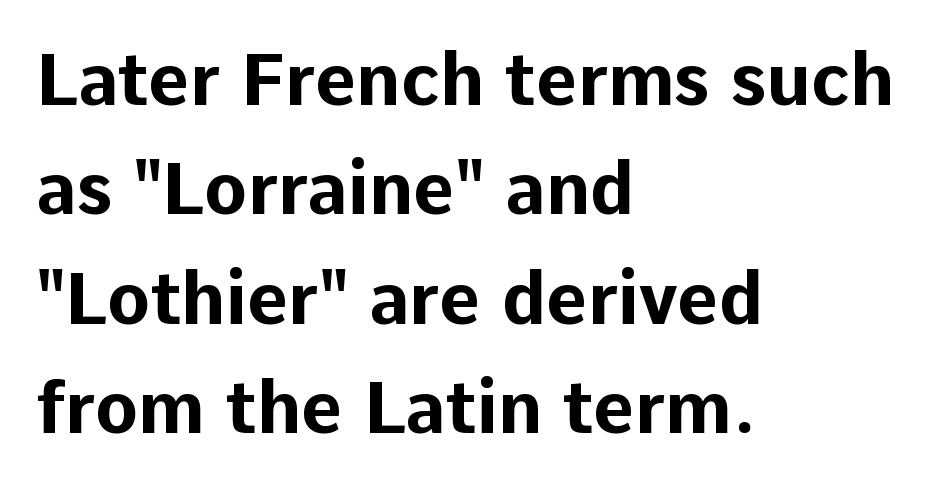
{"serif": "no", "italic": "no", "bold": "yes", "weight": "bold", "width": "normal", "stroke_contrast": "low", "x_height": "medium", "monospaced": "no", "underline": "no", "align": "left", "line_spacing": "normal", "line_spacing_ratio": 1.52, "letter_spacing": "normal", "letter_spacing_em": 0.0, "glyph_px": 72}
